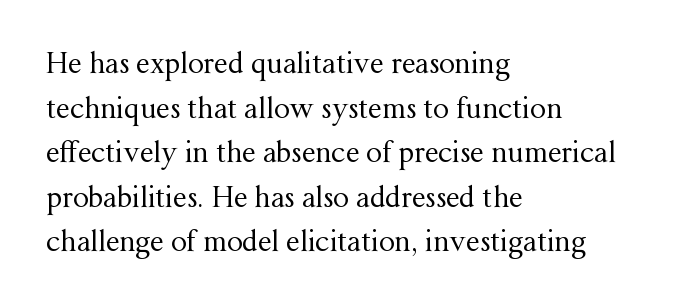
This sample uses an upright cut, with every glyph sitting square on the baseline. Spacing between characters is what you'd get straight out of the box. Note: serifs present on the glyphs. Each letter keeps its own natural width here, so spacing adapts to shape. The line-height multiplier appears to be the usual default. Words float on clear page, feet unadorned.
